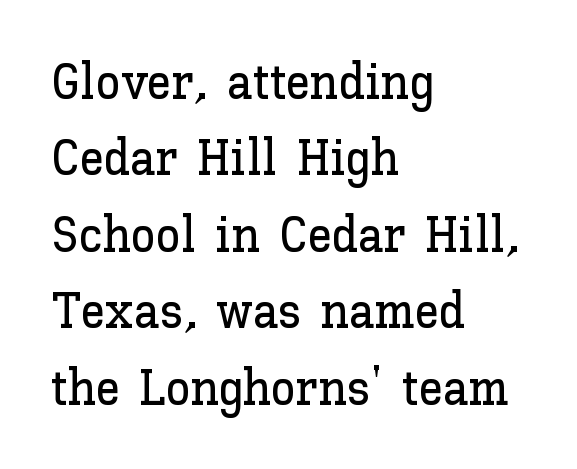
The image shows 50 px text type, upright; set left-aligned, normal line spacing (1.53x), normal letter spacing, not underlined; low stroke contrast and a medium x-height.
